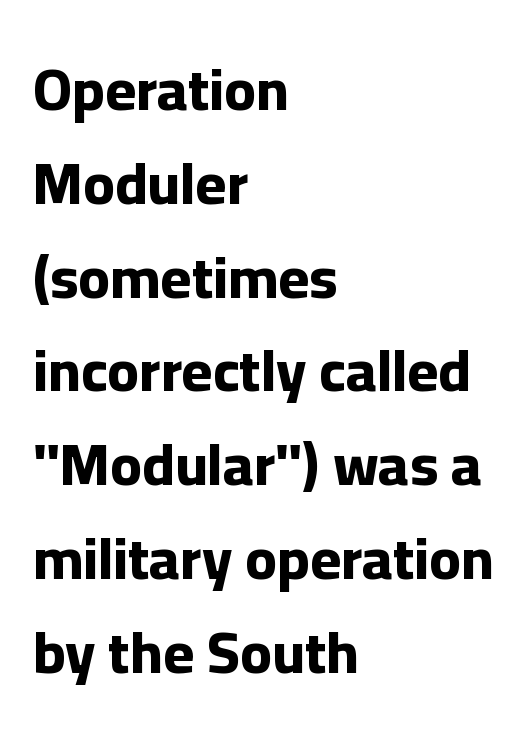
Q: Is the text bold? A: Yes.
Q: Is the text italic (slanted)? A: No, it is upright.
Q: Is the typeface a serif or a sans-serif typeface? A: Sans-serif.
Q: Is the text underlined? A: No.
Q: How is the paragraph aligned? A: Left-aligned.
Q: Is the spacing between letters normal or unusually wide? A: Normal.
Q: Is the spacing between lines tight, normal or loose? A: Normal.
Q: Width (condensed, normal, or wide)? A: Normal.
Q: Stroke contrast? A: Low.
Q: x-height? A: Medium.
Q: Monospaced? A: No.
